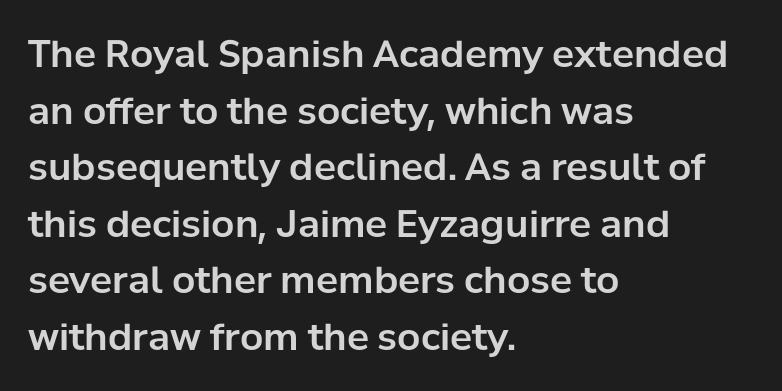
Letter spacing: default. The lines in this sample share a left origin and differ only in where they stop. Examine the stroke ends and you'll find no serifs. The block of text has a typical density, with ordinary space between rows. Rendered with straight, roman letterforms. The space directly below the letters is spotless.
